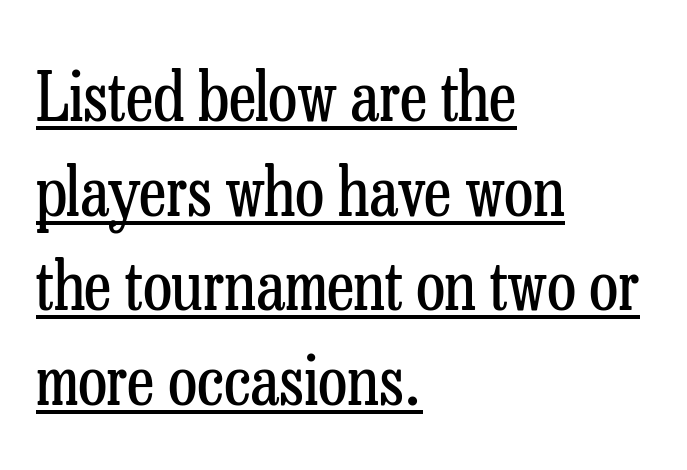
The image shows 68 px regular-weight, condensed serif type, upright; set left-aligned, normal line spacing (1.39x), normal letter spacing, underlined; low stroke contrast and a medium x-height.
